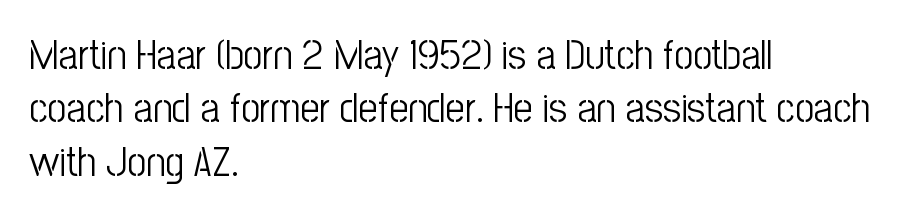
The image shows 42 px light, condensed sans-serif type, upright; set left-aligned, normal line spacing (1.27x), normal letter spacing, not underlined; low stroke contrast and a medium x-height.
